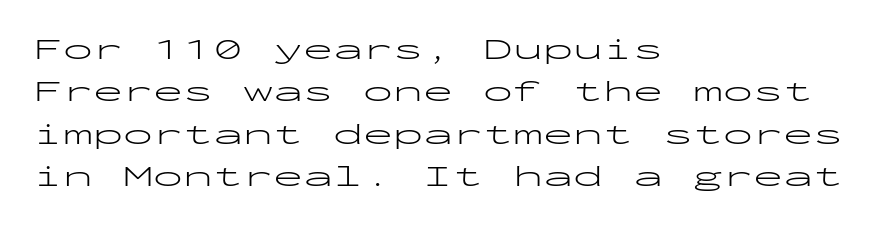
Unlike a traditional serif, this face leaves its strokes unadorned. The letters stand upright; this is a roman face. Students, note that the glyphs here touch the page at normal intervals. The rendering uses typewriter-style spacing with identical character cells.
